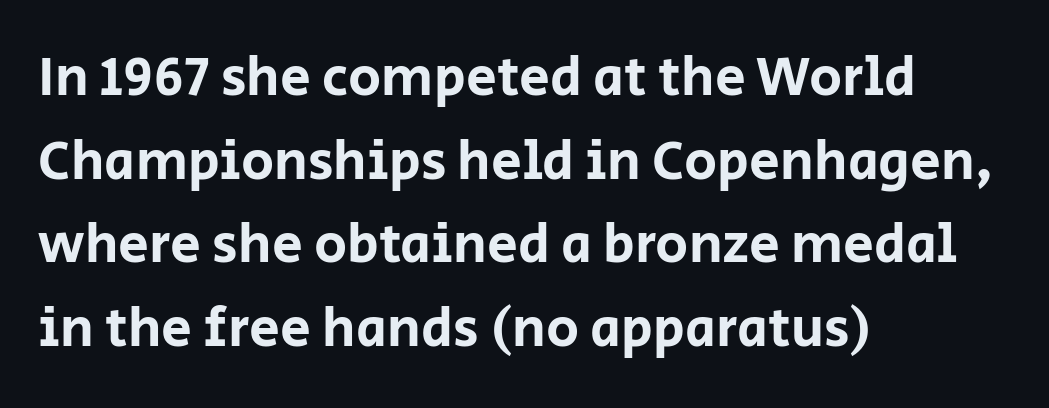
The image shows 55 px sans-serif type, upright; set left-aligned, normal line spacing (1.52x), normal letter spacing, not underlined; low stroke contrast and a large x-height.
